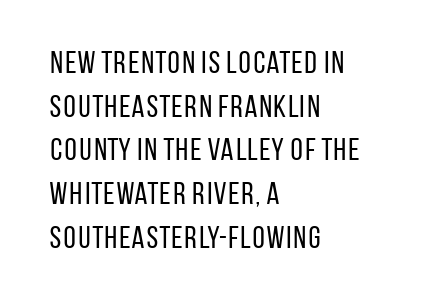
The image shows 31 px regular-weight, condensed sans-serif type, upright; set left-aligned, normal line spacing (1.41x), normal letter spacing, not underlined; low stroke contrast and a large x-height.
